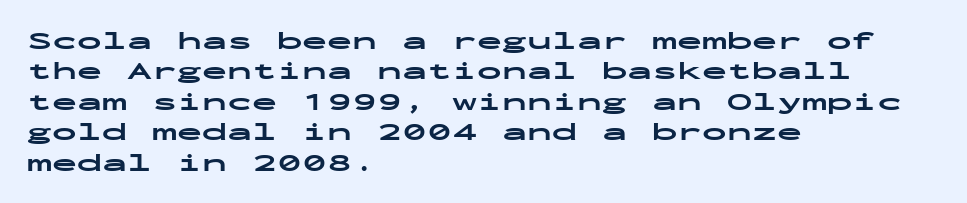
Q: Is the text bold? A: Yes.
Q: Is the text italic (slanted)? A: No, it is upright.
Q: Is the text underlined? A: No.
Q: How is the paragraph aligned? A: Left-aligned.
Q: Is the spacing between letters normal or unusually wide? A: Normal.
